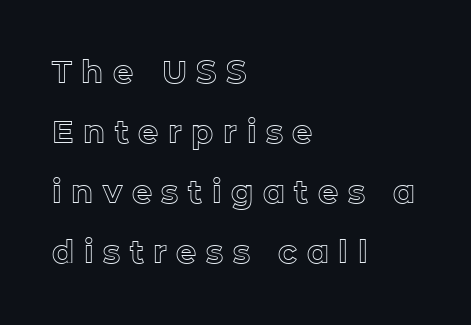
{"italic": "no", "width": "normal", "x_height": "medium", "monospaced": "no", "underline": "no", "align": "left", "line_spacing_ratio": 1.88, "letter_spacing": "wide", "letter_spacing_em": 0.3, "glyph_px": 32}
